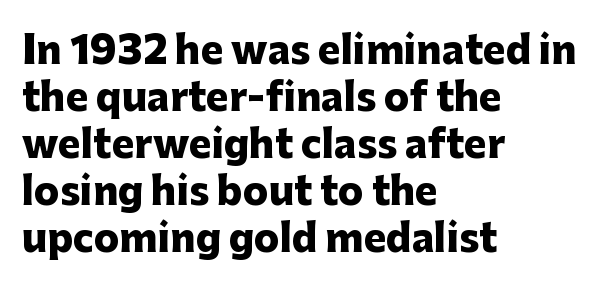
Observe the ordinary spacing: letters are neighbours, not strangers. Typeset ragged right — the left edge is the straight one. Note: no serifs on the glyphs. Nope, not italic — everything's standing straight. Each letter keeps its own natural width here, so spacing adapts to shape.
